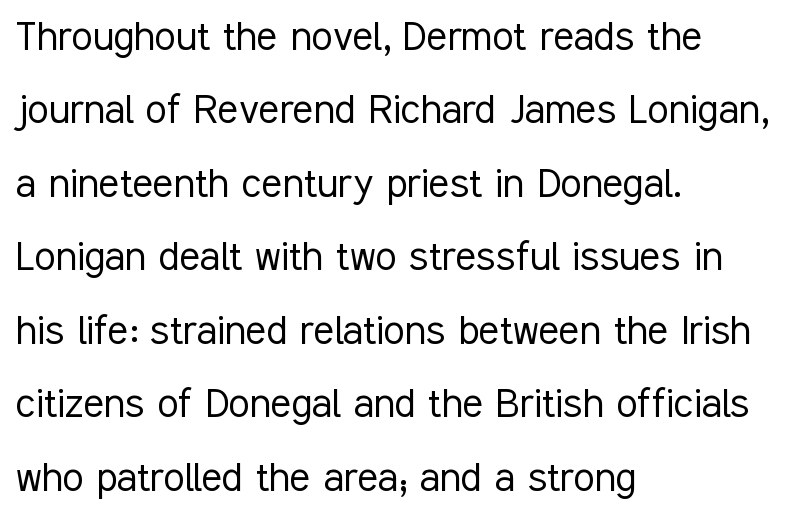
Characters remain perfectly vertical along every line. You could call the tracking neutral — neither tight nor loose. Rule under the text: the space is simply empty. Character widths vary here, with narrow letters taking less room than wide ones.
